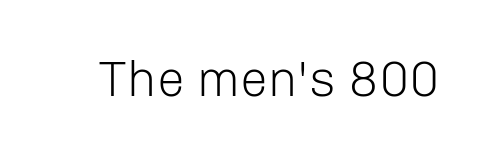
Q: Is the text bold? A: No.
Q: Is the text italic (slanted)? A: No, it is upright.
Q: Is the typeface a serif or a sans-serif typeface? A: Sans-serif.
Q: Is the text underlined? A: No.
Q: Is the spacing between letters normal or unusually wide? A: Normal.
Q: Width (condensed, normal, or wide)? A: Normal.
Q: Stroke contrast? A: Low.
Q: x-height? A: Medium.
Q: Monospaced? A: No.
